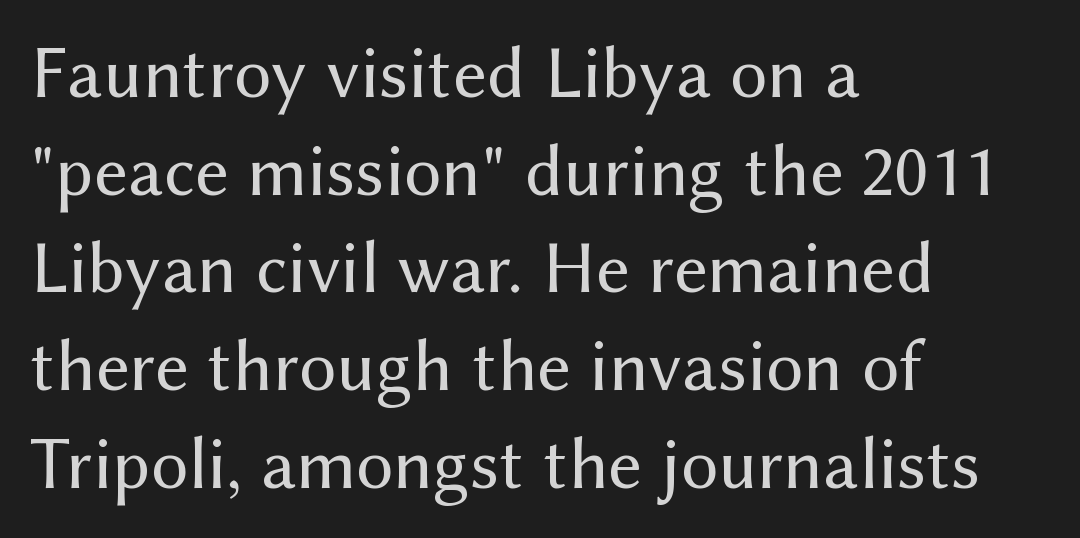
Q: Is the text bold? A: No.
Q: Is the text italic (slanted)? A: No, it is upright.
Q: Is the typeface a serif or a sans-serif typeface? A: Sans-serif.
Q: Is the text underlined? A: No.
Q: How is the paragraph aligned? A: Left-aligned.
Q: Is the spacing between letters normal or unusually wide? A: Normal.
Q: Is the spacing between lines tight, normal or loose? A: Normal.
Q: Width (condensed, normal, or wide)? A: Normal.
Q: Stroke contrast? A: Medium.
Q: x-height? A: Medium.
Q: Monospaced? A: No.
